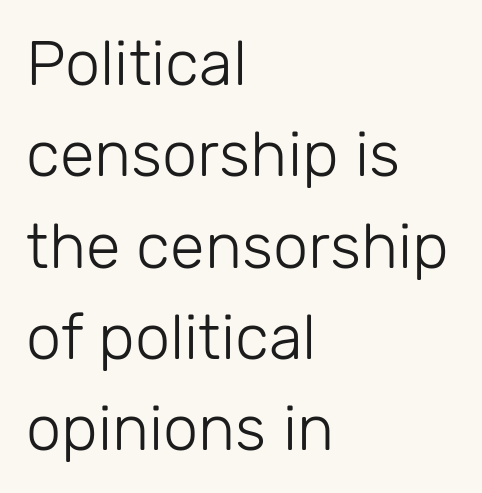
Q: Is the text bold? A: No.
Q: Is the text italic (slanted)? A: No, it is upright.
Q: Is the typeface a serif or a sans-serif typeface? A: Sans-serif.
Q: Is the text underlined? A: No.
Q: How is the paragraph aligned? A: Left-aligned.
Q: Is the spacing between letters normal or unusually wide? A: Normal.
Q: Is the spacing between lines tight, normal or loose? A: Normal.
Q: Width (condensed, normal, or wide)? A: Normal.
Q: Stroke contrast? A: Low.
Q: x-height? A: Medium.
Q: Monospaced? A: No.
